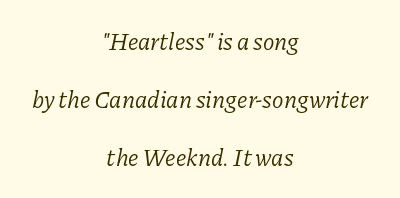
Q: Is the text bold? A: No.
Q: Is the text italic (slanted)? A: Yes, it leans right by about 11 degrees.
Q: Is the text underlined? A: No.
Q: How is the paragraph aligned? A: Centered.
Q: Is the spacing between letters normal or unusually wide? A: Normal.
Q: Is the spacing between lines tight, normal or loose? A: Loose.
